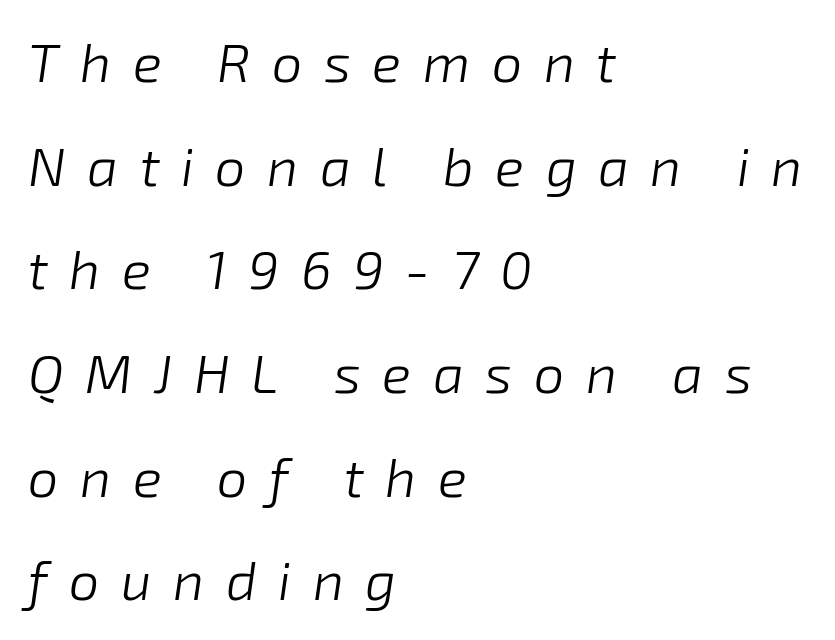
The letters advance in unequal steps, a hallmark of proportional type. Each word looks stretched out because of the extra space between its letters. Italic: yes, the glyphs are oblique. Leftover space on each line is placed entirely after the last word.
